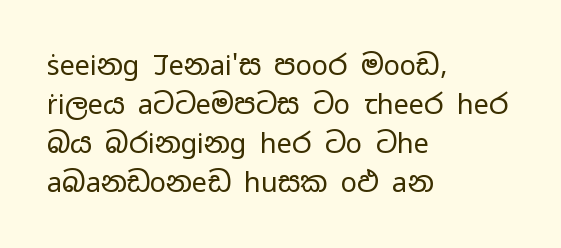
Q: Is the text bold? A: No.
Q: Is the text italic (slanted)? A: No, it is upright.
Q: Is the text underlined? A: No.
Q: How is the paragraph aligned? A: Left-aligned.
Q: Is the spacing between letters normal or unusually wide? A: Normal.
Q: Is the spacing between lines tight, normal or loose? A: Normal.
